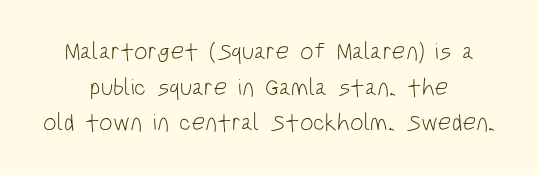
Compared with typical paragraphs, the rows here are spaced about the same. Vertical strokes here are truly vertical. Letters have the restrained weight of plain body copy at most. Letters rest on an invisible, unmarked baseline.
